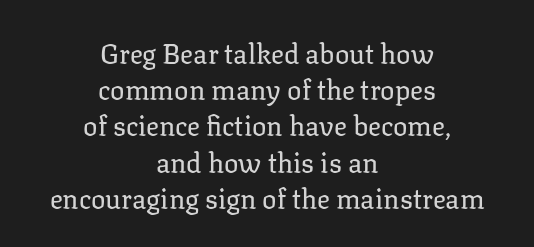
Posture: upright roman. Plain, unruled lines of type. The characters are drawn with everyday or finer stroke widths. What stands out about the letter spacing? Nothing — it is the standard amount.
